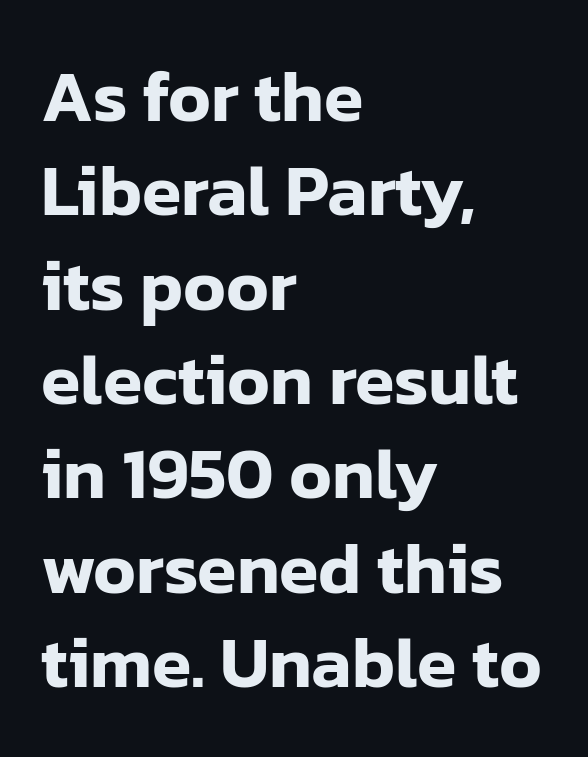
{"serif": "no", "italic": "no", "width": "normal", "stroke_contrast": "low", "x_height": "medium", "monospaced": "no", "underline": "no", "align": "left", "line_spacing": "normal", "line_spacing_ratio": 1.31, "letter_spacing": "normal", "letter_spacing_em": 0.0, "glyph_px": 72}
